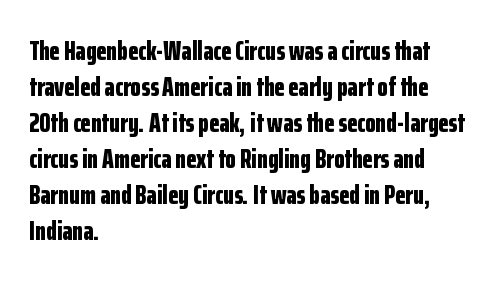
The image shows 27 px bold type, upright; set left-aligned, normal line spacing (1.33x), normal letter spacing, not underlined.
